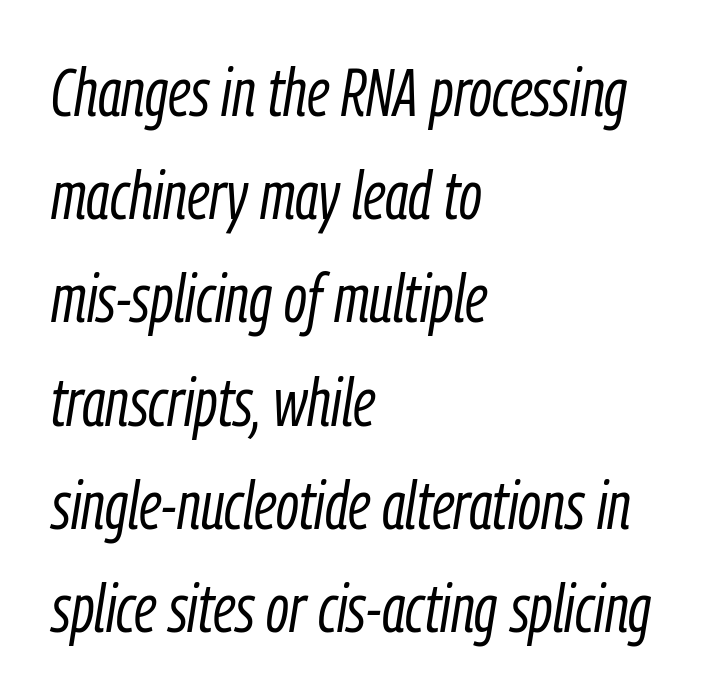
The image shows 67 px light, condensed type, italic (leaning right); set left-aligned, normal line spacing (1.54x), normal letter spacing, not underlined; low stroke contrast and a medium x-height.
